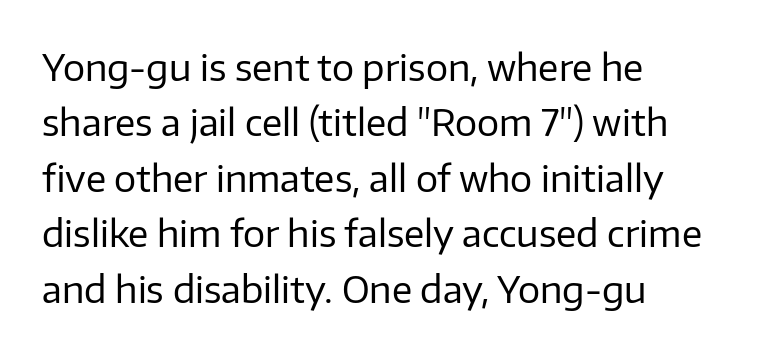
{"serif": "no", "italic": "no", "bold": "no", "weight": "regular", "width": "normal", "stroke_contrast": "low", "x_height": "medium", "monospaced": "no", "underline": "no", "align": "left", "line_spacing": "normal", "line_spacing_ratio": 1.5, "letter_spacing": "normal", "letter_spacing_em": 0.0, "glyph_px": 37}
